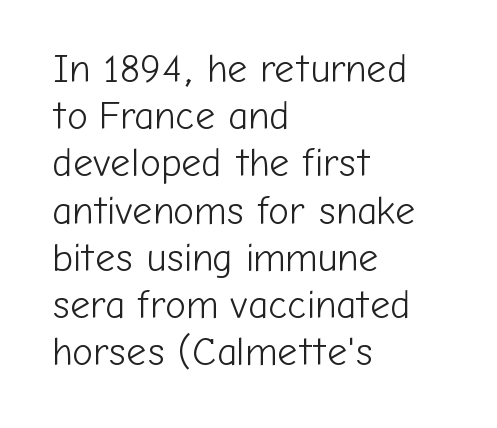
{"serif": "no", "italic": "no", "bold": "no", "weight": "light", "width": "normal", "stroke_contrast": "low", "x_height": "medium", "monospaced": "no", "underline": "no", "align": "left", "line_spacing_ratio": 1.21, "letter_spacing": "normal", "letter_spacing_em": 0.0, "glyph_px": 39}
